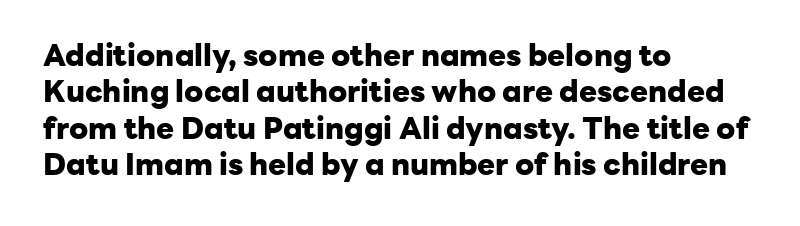
The image shows 30 px heavy sans-serif type, upright; set left-aligned, line spacing 1.21x, normal letter spacing, not underlined; low stroke contrast and a medium x-height.
